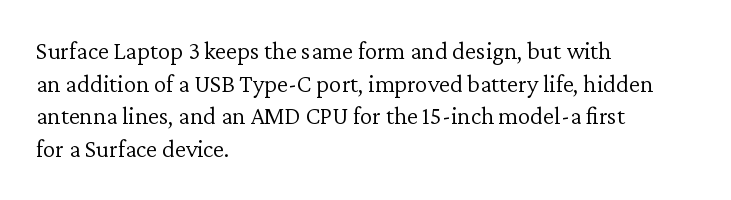
{"italic": "no", "bold": "no", "underline": "no", "align": "left", "line_spacing": "normal", "line_spacing_ratio": 1.31, "letter_spacing": "normal", "letter_spacing_em": 0.0, "glyph_px": 25}
